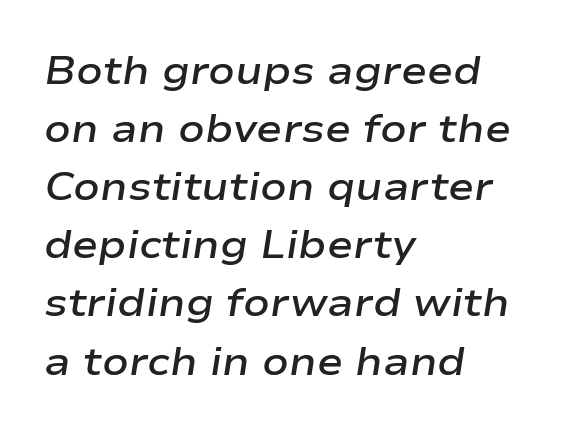
Caption: standard tracking, unaltered. Here the designer chose a conventional face with non-uniform glyph widths. Check under the words: just untouched page. Look at the stroke-to-counter ratio: somewhat heavy, a semibold. Left-aligned paragraph, ragged on the right. The lines sit at an ordinary, default distance from one another.
